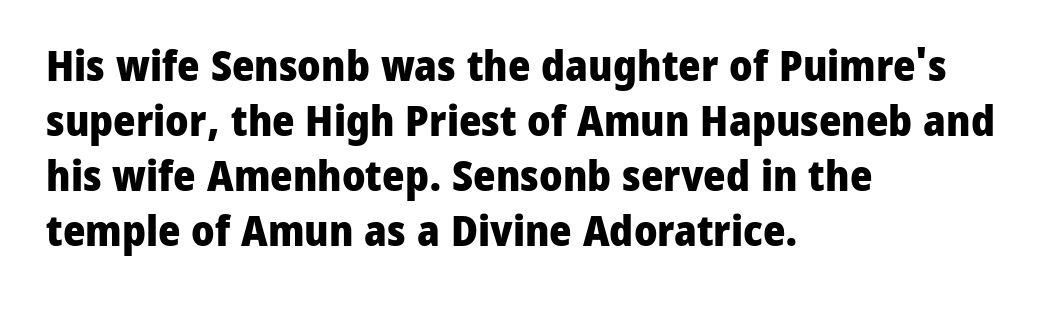
Q: Is the text bold? A: Yes.
Q: Is the text italic (slanted)? A: No, it is upright.
Q: Is the typeface a serif or a sans-serif typeface? A: Sans-serif.
Q: Is the text underlined? A: No.
Q: How is the paragraph aligned? A: Left-aligned.
Q: Is the spacing between letters normal or unusually wide? A: Normal.
Q: Is the spacing between lines tight, normal or loose? A: Normal.
Q: Width (condensed, normal, or wide)? A: Normal.
Q: Stroke contrast? A: Low.
Q: x-height? A: Medium.
Q: Monospaced? A: No.
